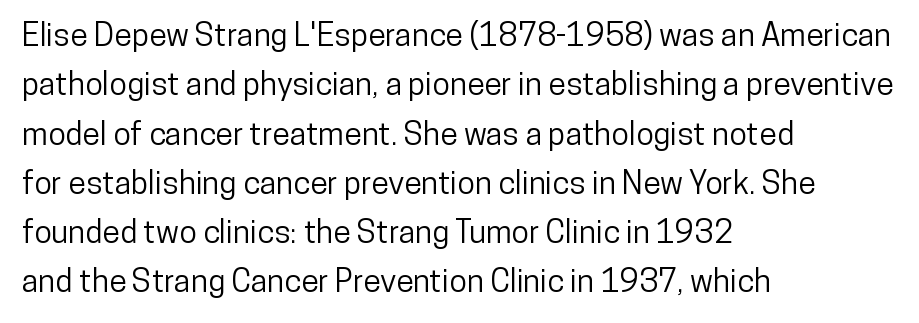
{"serif": "no", "italic": "no", "width": "condensed", "stroke_contrast": "low", "x_height": "medium", "monospaced": "no", "underline": "no", "align": "left", "line_spacing": "normal", "line_spacing_ratio": 1.54, "letter_spacing": "normal", "letter_spacing_em": 0.0, "glyph_px": 32}
